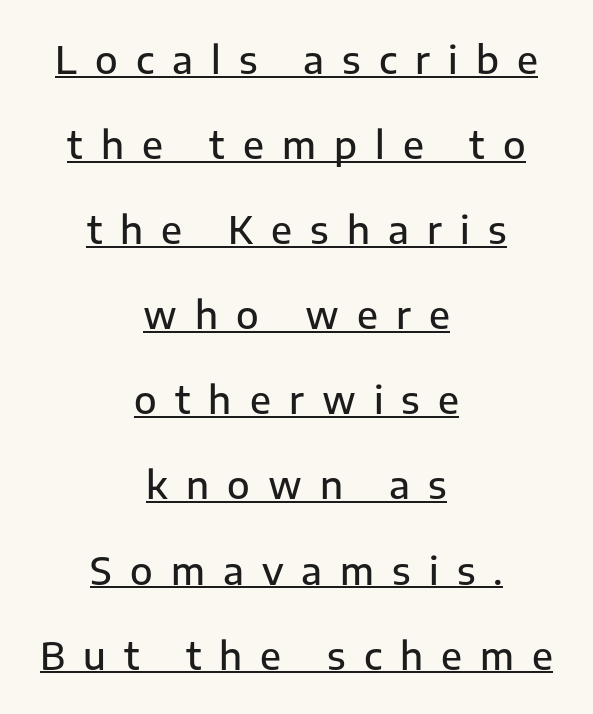
{"serif": "no", "italic": "no", "bold": "semi", "weight": "semibold", "width": "normal", "stroke_contrast": "low", "x_height": "medium", "monospaced": "no", "underline": "yes", "align": "center", "line_spacing": "loose", "line_spacing_ratio": 2.3, "letter_spacing": "wide", "letter_spacing_em": 0.49, "glyph_px": 37}
